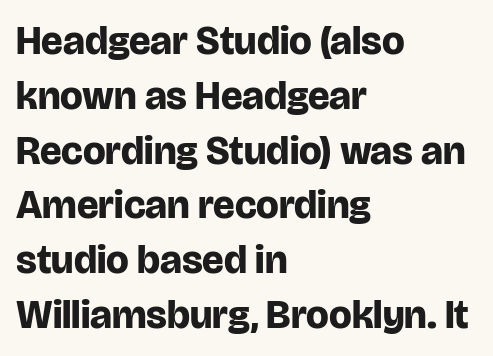
The rendering keeps characters at their native spacing. Normally led — the rows are evenly, conventionally spaced. It's the straight-up-and-down kind of type. Serif or sans? Sans — the stroke terminals are bare.
